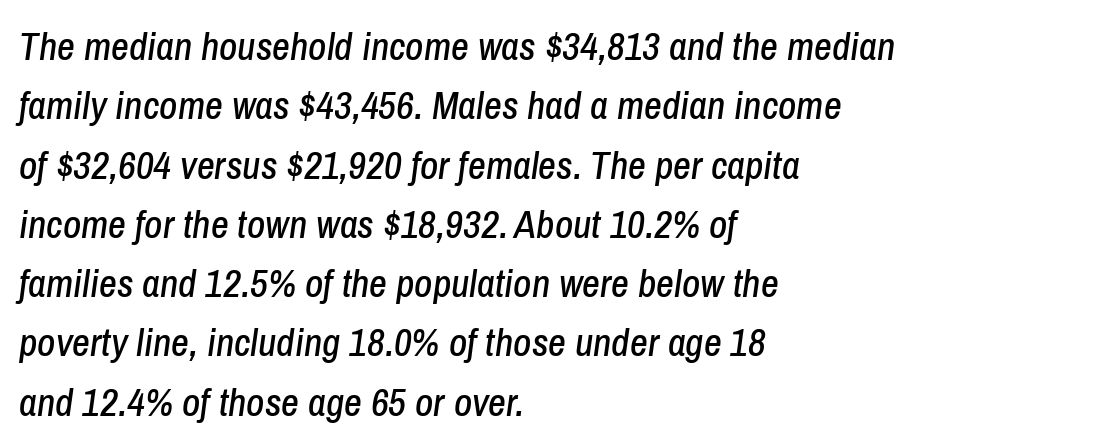
{"italic": "yes", "lean": "right", "slant_degrees": 8, "width": "condensed", "stroke_contrast": "low", "x_height": "medium", "monospaced": "no", "underline": "no", "align": "left", "line_spacing": "normal", "line_spacing_ratio": 1.52, "letter_spacing": "normal", "letter_spacing_em": 0.0, "glyph_px": 39}
